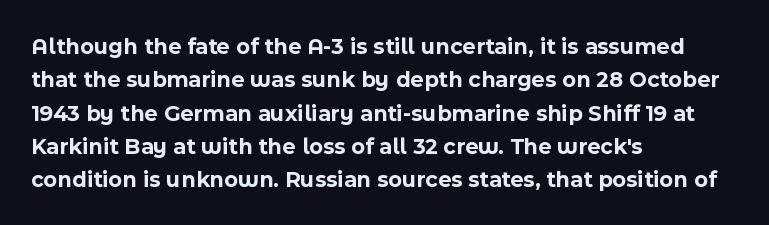
{"italic": "no", "bold": "yes", "underline": "no", "align": "left", "line_spacing": "normal", "line_spacing_ratio": 1.45, "letter_spacing": "normal", "letter_spacing_em": 0.0, "glyph_px": 23}
